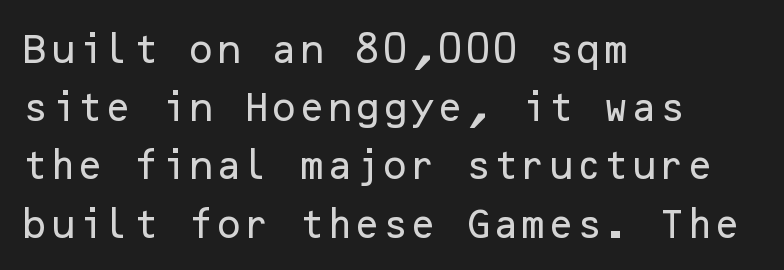
Compared with typical body copy, the letter spacing here is the same. I'd call this a sans setting — the letters go barefoot. Vertical strokes here are truly vertical. Underline: absent. Every row of glyphs begins at an identical x-position on the left.
